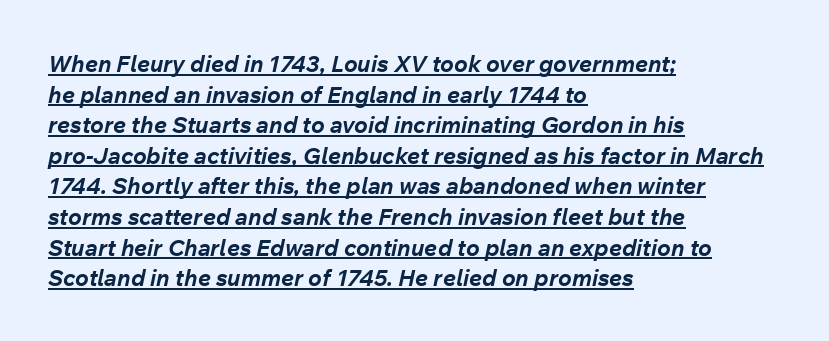
{"italic": "yes", "lean": "right", "slant_degrees": 12, "bold": "yes", "underline": "yes", "align": "left", "line_spacing": "normal", "line_spacing_ratio": 1.33, "letter_spacing": "normal", "letter_spacing_em": 0.0, "glyph_px": 23}
